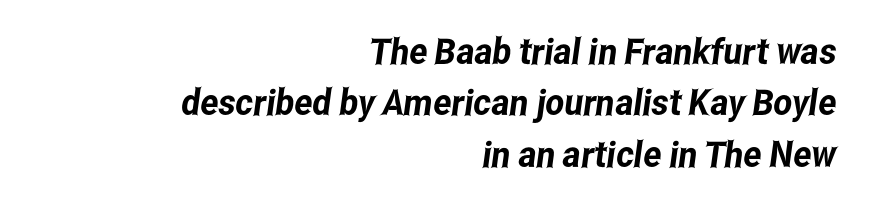
Q: Is the typeface a serif or a sans-serif typeface? A: Sans-serif.
Q: Is the text underlined? A: No.
Q: How is the paragraph aligned? A: Right-aligned.
Q: Is the spacing between letters normal or unusually wide? A: Normal.
Q: Is the spacing between lines tight, normal or loose? A: Normal.
Q: Width (condensed, normal, or wide)? A: Condensed.
Q: Stroke contrast? A: Low.
Q: x-height? A: Medium.
Q: Monospaced? A: No.
